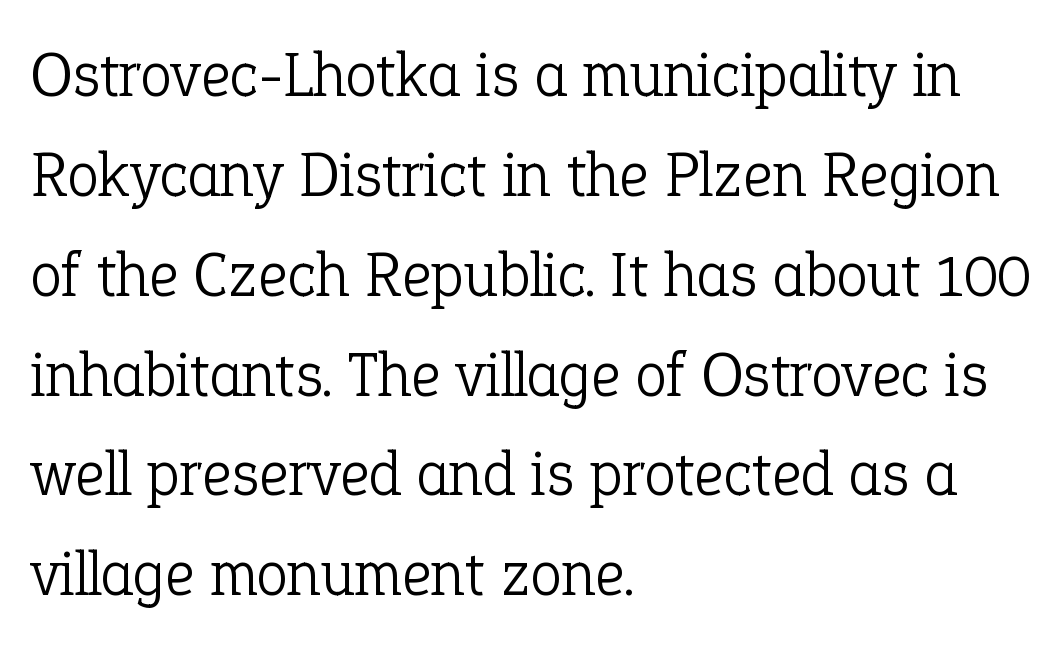
You could call the tracking neutral — neither tight nor loose. The font's upright variant was chosen for this text. These lines are rendered in a variable-pitch font. Rows of type keep a routine distance in the vertical direction.
